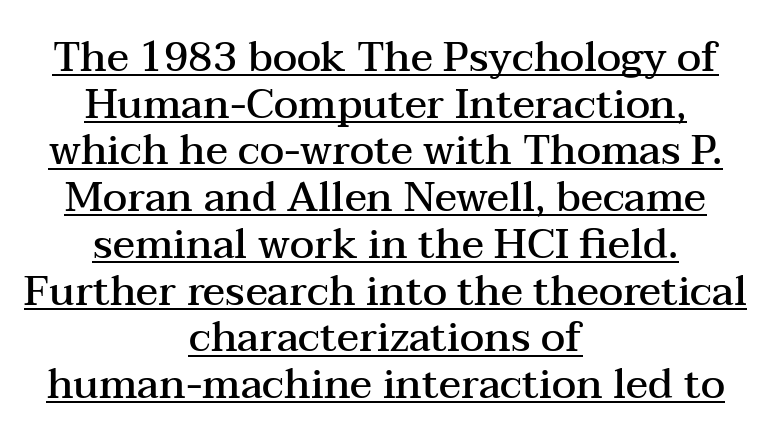
The image shows 41 px semibold, wide serif type, upright; set centered, tight line spacing (1.14x), normal letter spacing, underlined; medium stroke contrast and a medium x-height.
